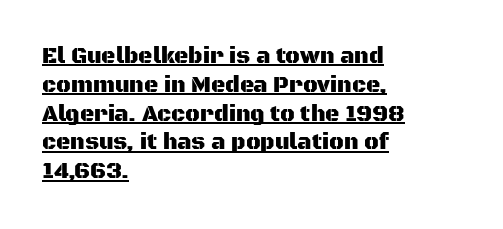
The image shows 22 px text type, upright; set left-aligned, normal line spacing (1.31x), normal letter spacing, underlined.
